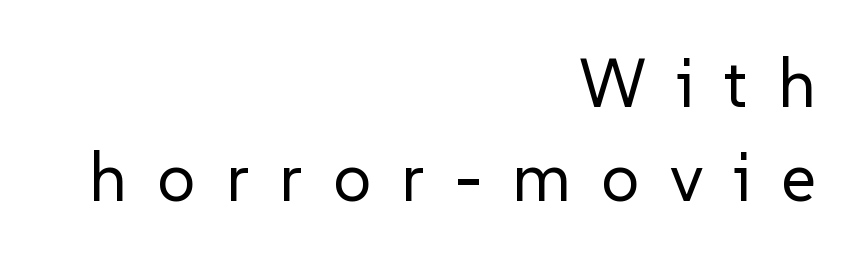
The image shows 68 px regular-weight sans-serif type, upright; set right-aligned, normal line spacing (1.38x), unusually wide letter spacing (+0.44 em), not underlined; low stroke contrast and a medium x-height.
